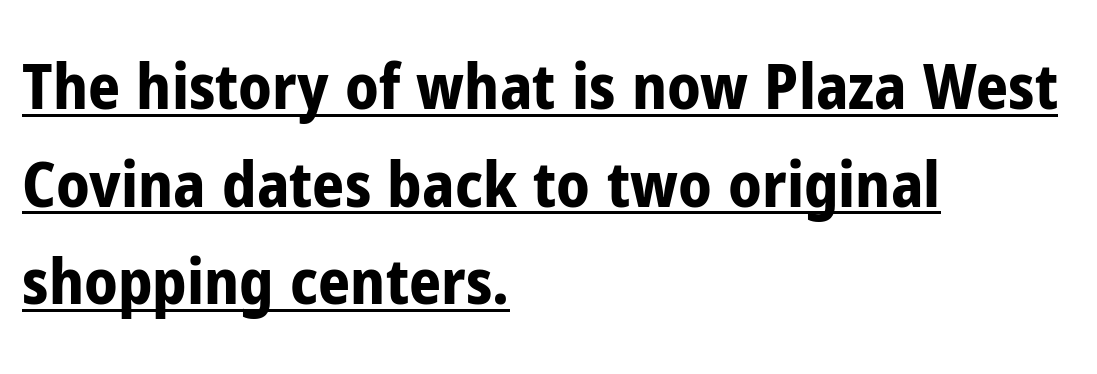
{"serif": "no", "italic": "no", "bold": "yes", "weight": "bold", "width": "condensed", "stroke_contrast": "low", "x_height": "medium", "monospaced": "no", "underline": "yes", "align": "left", "line_spacing": "normal", "line_spacing_ratio": 1.55, "letter_spacing": "normal", "letter_spacing_em": 0.0, "glyph_px": 63}
